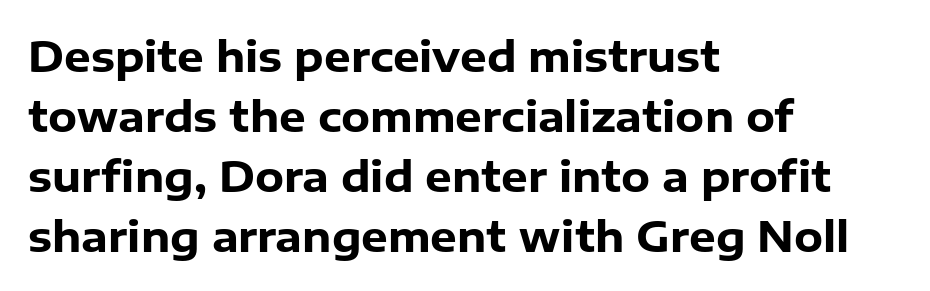
Q: Is the text bold? A: Yes.
Q: Is the text italic (slanted)? A: No, it is upright.
Q: Is the typeface a serif or a sans-serif typeface? A: Sans-serif.
Q: Is the text underlined? A: No.
Q: How is the paragraph aligned? A: Left-aligned.
Q: Is the spacing between letters normal or unusually wide? A: Normal.
Q: Is the spacing between lines tight, normal or loose? A: Normal.
Q: Width (condensed, normal, or wide)? A: Normal.
Q: Stroke contrast? A: Low.
Q: x-height? A: Medium.
Q: Monospaced? A: No.
